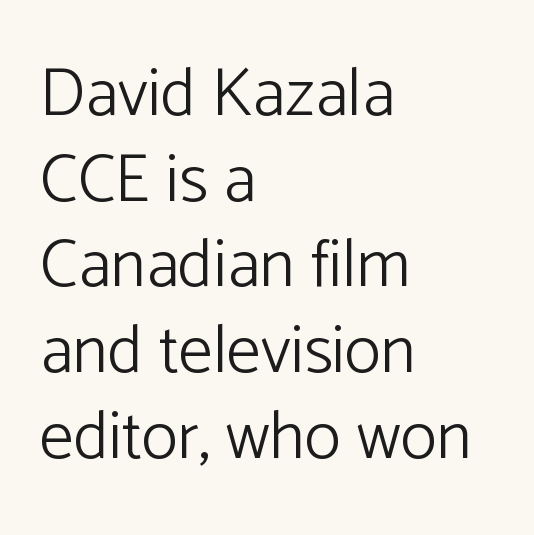
Q: Is the text bold? A: No.
Q: Is the text italic (slanted)? A: No, it is upright.
Q: Is the typeface a serif or a sans-serif typeface? A: Sans-serif.
Q: Is the text underlined? A: No.
Q: How is the paragraph aligned? A: Left-aligned.
Q: Is the spacing between letters normal or unusually wide? A: Normal.
Q: Is the spacing between lines tight, normal or loose? A: Normal.
Q: Width (condensed, normal, or wide)? A: Normal.
Q: Stroke contrast? A: Low.
Q: x-height? A: Medium.
Q: Monospaced? A: No.
